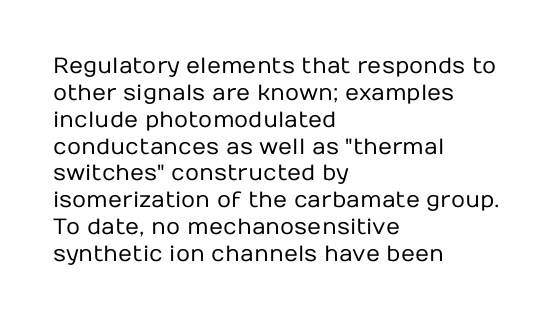
The image shows 22 px text type, upright; set left-aligned, line spacing 1.22x, normal letter spacing, not underlined.
